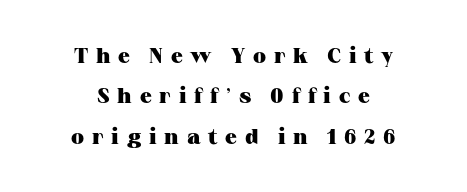
{"italic": "no", "bold": "yes", "underline": "no", "align": "center", "line_spacing": "loose", "line_spacing_ratio": 1.92, "letter_spacing": "wide", "letter_spacing_em": 0.37, "glyph_px": 21}
